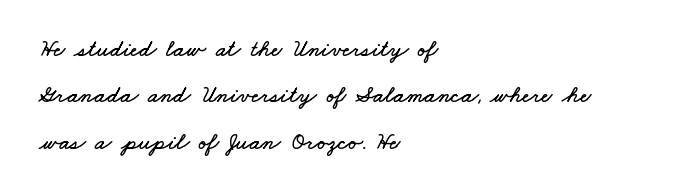
Q: Is the text underlined? A: No.
Q: How is the paragraph aligned? A: Left-aligned.
Q: Is the spacing between letters normal or unusually wide? A: Normal.
Q: Is the spacing between lines tight, normal or loose? A: Loose.
